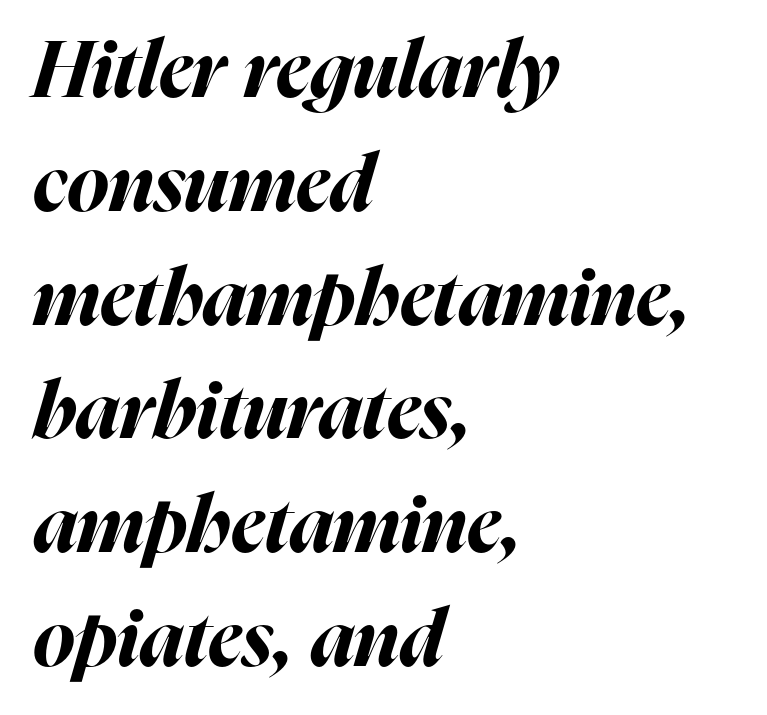
Reading down the column, the eye jumps a familiar distance to each next line. The rendering uses natural spacing where letterforms have individual widths. Nothing unusual about the tracking: characters are spaced as the font intends. Casual observation: everything's shoved over to the left. Style check: oblique.
